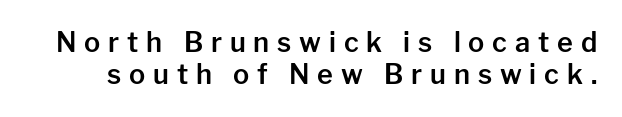
{"italic": "no", "underline": "no", "line_spacing_ratio": 1.19, "letter_spacing": "wide", "letter_spacing_em": 0.29, "glyph_px": 27}
